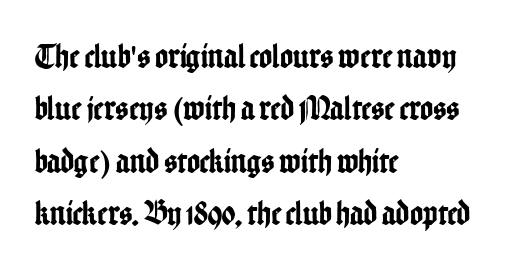
Q: Is the text italic (slanted)? A: No, it is upright.
Q: Is the typeface a serif or a sans-serif typeface? A: Sans-serif.
Q: Is the text underlined? A: No.
Q: How is the paragraph aligned? A: Left-aligned.
Q: Is the spacing between letters normal or unusually wide? A: Normal.
Q: Is the spacing between lines tight, normal or loose? A: Normal.
Q: Width (condensed, normal, or wide)? A: Condensed.
Q: Stroke contrast? A: Low.
Q: x-height? A: Medium.
Q: Monospaced? A: No.
